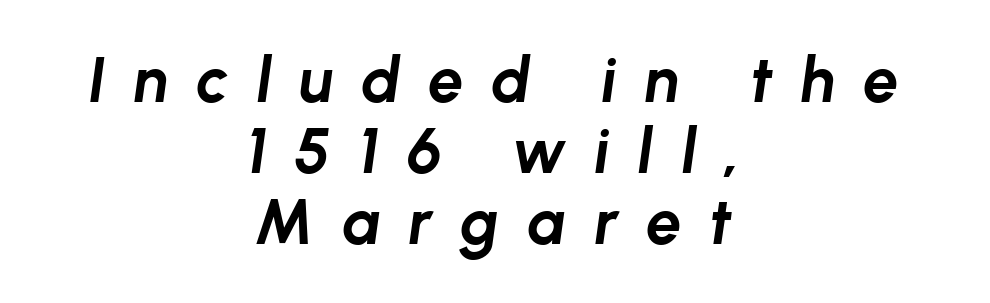
The image shows 63 px bold type, italic (leaning right); set centered, tight line spacing (1.13x), unusually wide letter spacing (+0.44 em), not underlined; low stroke contrast and a medium x-height.
